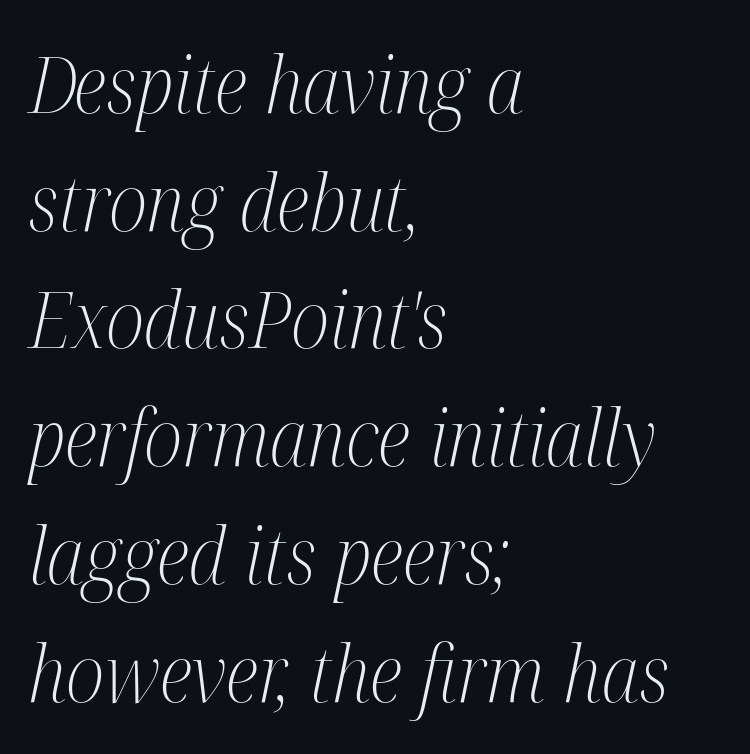
Visually the block forms a straight wall on the left and a jagged coastline on the right. Proportional: the letters do not fall into vertical columns. Students, observe: this is what conventionally led text looks like. Counters stay open thanks to moderate or lighter strokes.
